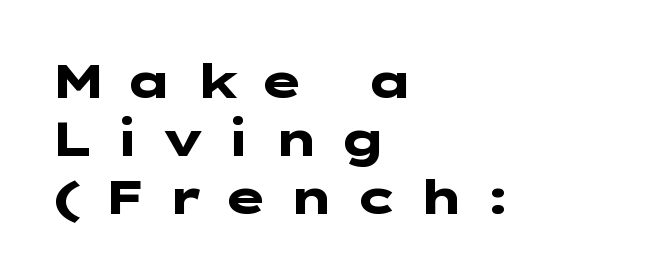
{"serif": "no", "italic": "no", "bold": "yes", "weight": "heavy", "width": "wide", "stroke_contrast": "low", "x_height": "medium", "underline": "no", "align": "left", "line_spacing_ratio": 1.21, "letter_spacing": "wide", "letter_spacing_em": 0.38, "glyph_px": 48}
